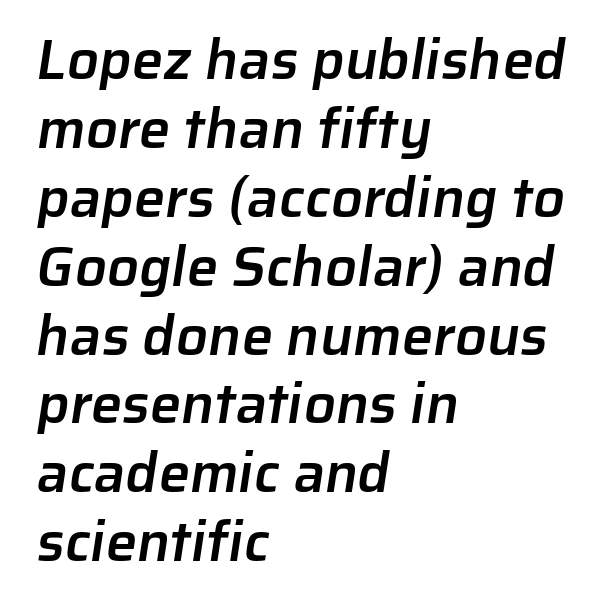
Q: Is the text bold? A: Semi-bold.
Q: Is the typeface a serif or a sans-serif typeface? A: Sans-serif.
Q: Is the text underlined? A: No.
Q: How is the paragraph aligned? A: Left-aligned.
Q: Is the spacing between letters normal or unusually wide? A: Normal.
Q: Width (condensed, normal, or wide)? A: Normal.
Q: Stroke contrast? A: Low.
Q: x-height? A: Medium.
Q: Monospaced? A: No.
